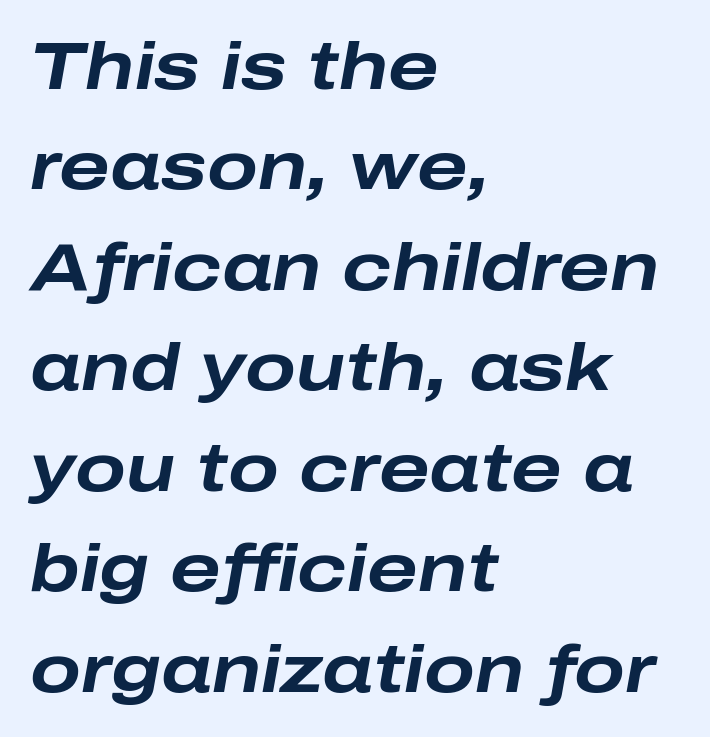
{"italic": "yes", "lean": "right", "slant_degrees": 10, "bold": "yes", "weight": "bold", "width": "wide", "stroke_contrast": "low", "x_height": "medium", "monospaced": "no", "underline": "no", "align": "left", "line_spacing": "normal", "line_spacing_ratio": 1.5, "letter_spacing": "normal", "letter_spacing_em": 0.0, "glyph_px": 67}
